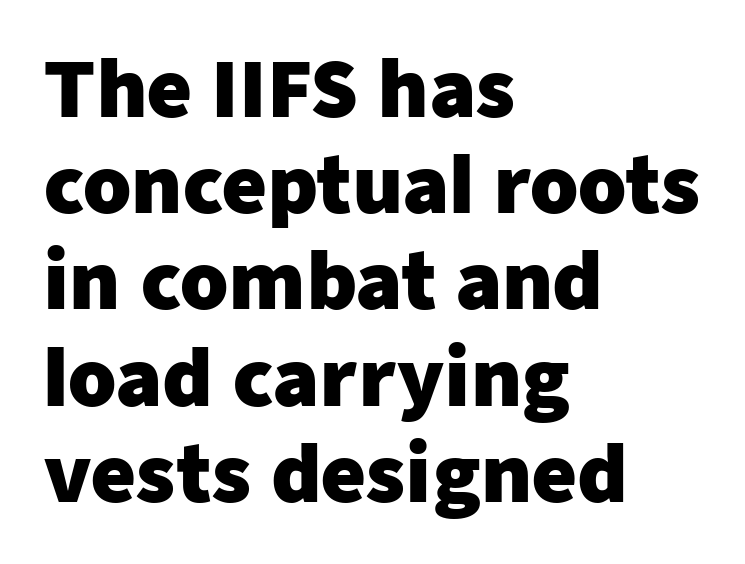
Q: Is the text bold? A: Yes.
Q: Is the text italic (slanted)? A: No, it is upright.
Q: Is the typeface a serif or a sans-serif typeface? A: Sans-serif.
Q: Is the text underlined? A: No.
Q: How is the paragraph aligned? A: Left-aligned.
Q: Is the spacing between letters normal or unusually wide? A: Normal.
Q: Is the spacing between lines tight, normal or loose? A: Normal.
Q: Width (condensed, normal, or wide)? A: Normal.
Q: Stroke contrast? A: Low.
Q: x-height? A: Medium.
Q: Monospaced? A: No.
